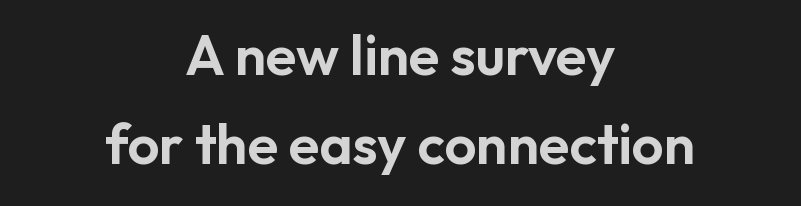
{"serif": "no", "italic": "no", "width": "normal", "stroke_contrast": "low", "x_height": "medium", "monospaced": "no", "underline": "no", "align": "center", "line_spacing": "normal", "line_spacing_ratio": 1.59, "letter_spacing": "normal", "letter_spacing_em": 0.0, "glyph_px": 56}
